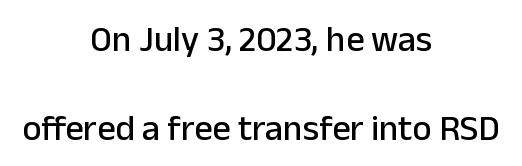
Is there any slant? The stems are plumb. The compositor balanced each line on the midline. The designer went with a sans here, leaving each stem footless. Glance below the letters and you will spot only blank space. Is this a fixed-width face? No — the glyphs have proportional, varying widths.
